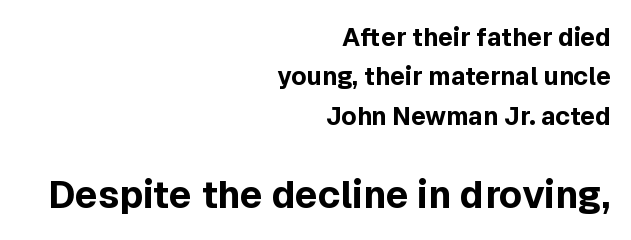
Q: Is the text bold? A: Yes.
Q: Is the text italic (slanted)? A: No, it is upright.
Q: Is the typeface a serif or a sans-serif typeface? A: Sans-serif.
Q: Is the text underlined? A: No.
Q: How is the paragraph aligned? A: Right-aligned.
Q: Is the spacing between letters normal or unusually wide? A: Normal.
Q: Is the spacing between lines tight, normal or loose? A: Normal.
Q: Which block of text is set in a larger size, the first (top) or the second (bottom)? A: The second (bottom) one.
Q: Width (condensed, normal, or wide)? A: Normal.
Q: x-height? A: Medium.
Q: Monospaced? A: No.
